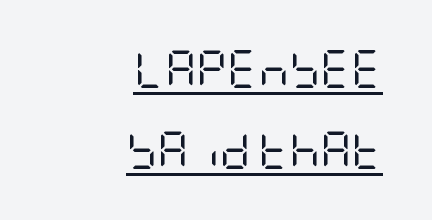
The image shows 38 px regular-weight, condensed sans-serif type, upright; set right-aligned, loose line spacing (2.14x), normal letter spacing, underlined; low stroke contrast and a large x-height.
